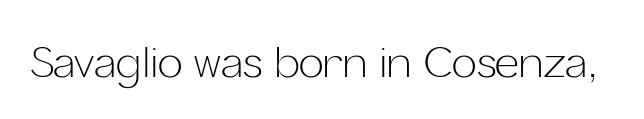
Q: Is the text bold? A: No.
Q: Is the text italic (slanted)? A: No, it is upright.
Q: Is the typeface a serif or a sans-serif typeface? A: Sans-serif.
Q: Is the text underlined? A: No.
Q: Is the spacing between letters normal or unusually wide? A: Normal.
Q: Width (condensed, normal, or wide)? A: Normal.
Q: Stroke contrast? A: Low.
Q: x-height? A: Medium.
Q: Monospaced? A: No.
